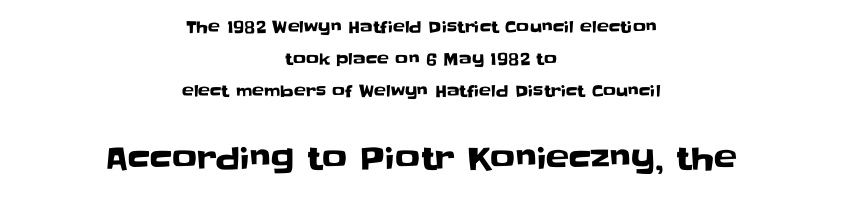
Q: Is the text italic (slanted)? A: No, it is upright.
Q: Is the typeface a serif or a sans-serif typeface? A: Sans-serif.
Q: Is the text underlined? A: No.
Q: How is the paragraph aligned? A: Centered.
Q: Is the spacing between letters normal or unusually wide? A: Normal.
Q: Is the spacing between lines tight, normal or loose? A: Loose.
Q: Which block of text is set in a larger size, the first (top) or the second (bottom)? A: The second (bottom) one.
Q: Width (condensed, normal, or wide)? A: Normal.
Q: Stroke contrast? A: Low.
Q: x-height? A: Large.
Q: Monospaced? A: No.
